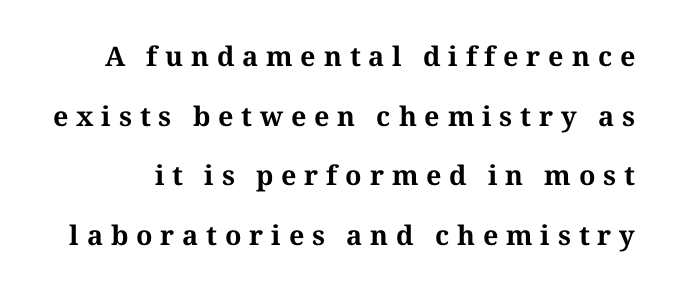
{"italic": "no", "bold": "yes", "underline": "no", "line_spacing": "loose", "line_spacing_ratio": 2.21, "letter_spacing": "wide", "letter_spacing_em": 0.29, "glyph_px": 27}
